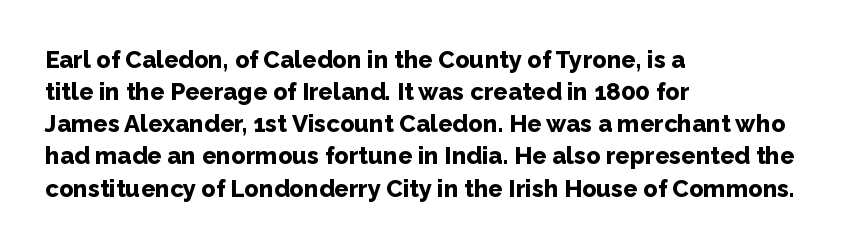
Heavy-handed strokes throughout: this text is bold. Ordinary non-slanted type is in use. The text block is weighted toward the left margin, trailing off unevenly rightward. Students, observe: this is what conventionally led text looks like. Students, note that the glyphs here touch the page at normal intervals. The words here are not underlined.
